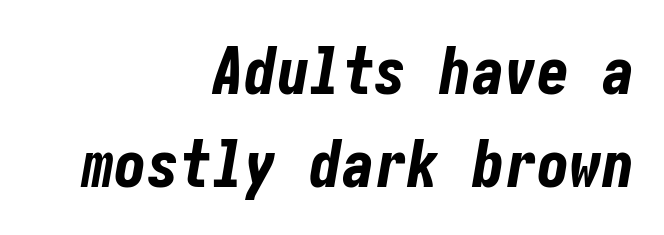
Q: Is the text bold? A: Yes.
Q: Is the text italic (slanted)? A: Yes, it leans right by about 10 degrees.
Q: Is the text underlined? A: No.
Q: How is the paragraph aligned? A: Right-aligned.
Q: Is the spacing between letters normal or unusually wide? A: Normal.
Q: Is the spacing between lines tight, normal or loose? A: Normal.
Q: Width (condensed, normal, or wide)? A: Condensed.
Q: Stroke contrast? A: Low.
Q: x-height? A: Medium.
